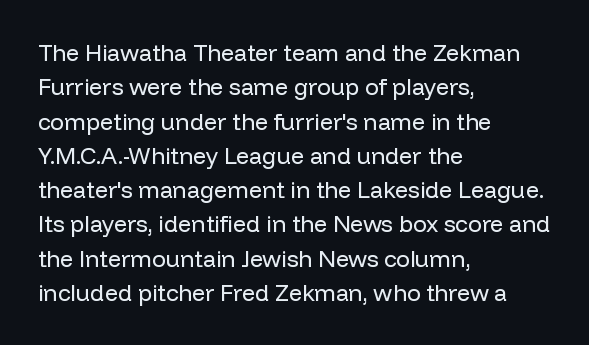
{"italic": "no", "bold": "no", "underline": "no", "align": "left", "line_spacing": "normal", "line_spacing_ratio": 1.49, "letter_spacing": "normal", "letter_spacing_em": 0.0, "glyph_px": 23}
